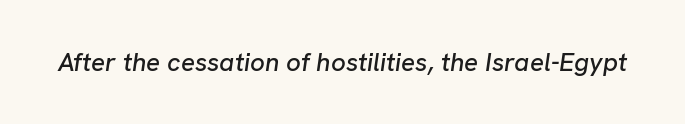
{"italic": "yes", "lean": "right", "slant_degrees": 8, "underline": "no", "letter_spacing": "normal", "letter_spacing_em": 0.0, "glyph_px": 26}
